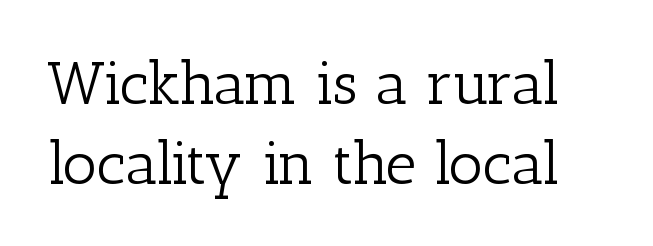
{"serif": "yes", "italic": "no", "bold": "no", "weight": "light", "width": "normal", "stroke_contrast": "low", "x_height": "medium", "monospaced": "no", "underline": "no", "line_spacing": "normal", "line_spacing_ratio": 1.33, "letter_spacing": "normal", "letter_spacing_em": 0.0, "glyph_px": 60}
